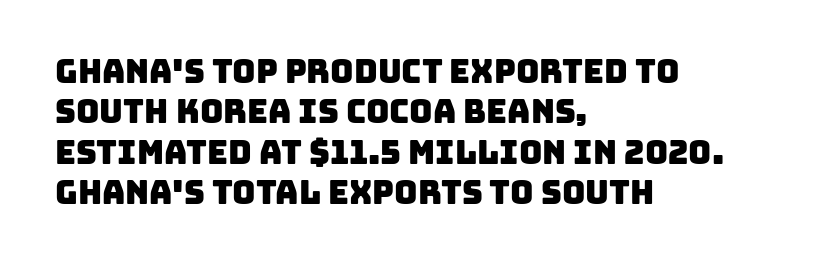
Reading down the block, your eye returns to a fixed left position each line. Whoever set this chose a conventional vertical rhythm. This sample has the flowing, uneven cadence of proportional lettering. You could call the tracking neutral — neither tight nor loose. The type family on display is of the sans-serif kind. Each row of text sits above clean, open space.
